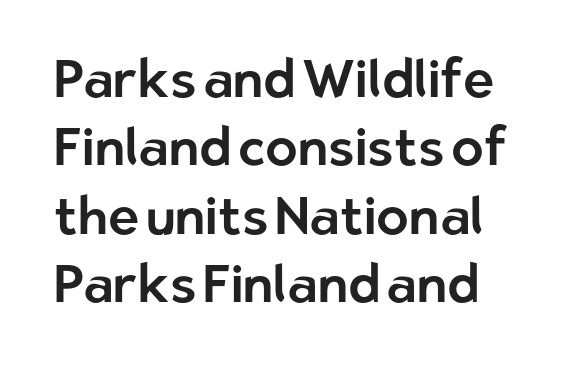
Q: Is the text italic (slanted)? A: No, it is upright.
Q: Is the typeface a serif or a sans-serif typeface? A: Sans-serif.
Q: Is the text underlined? A: No.
Q: Is the spacing between letters normal or unusually wide? A: Normal.
Q: Is the spacing between lines tight, normal or loose? A: Normal.
Q: Width (condensed, normal, or wide)? A: Normal.
Q: Stroke contrast? A: Low.
Q: x-height? A: Medium.
Q: Monospaced? A: No.
